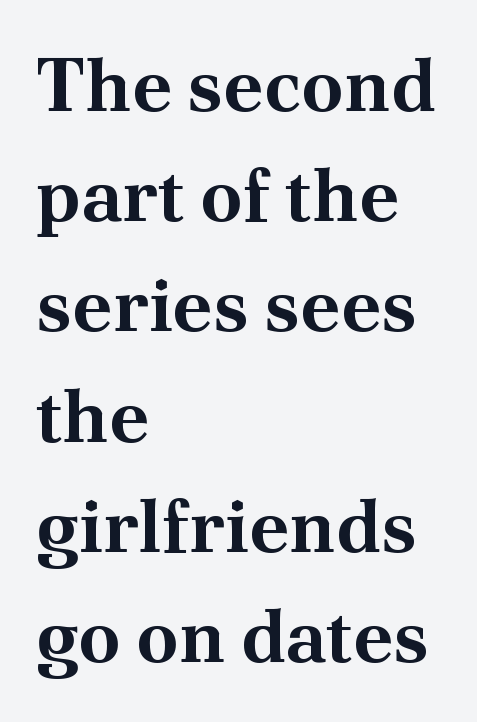
Anything drawn beneath the words? Only blank space. Think of a printed novel: that variable character pitch is what you see here. Caption: multi-line text, flush left, ragged right. This is serif lettering, the kind often seen in printed books.
